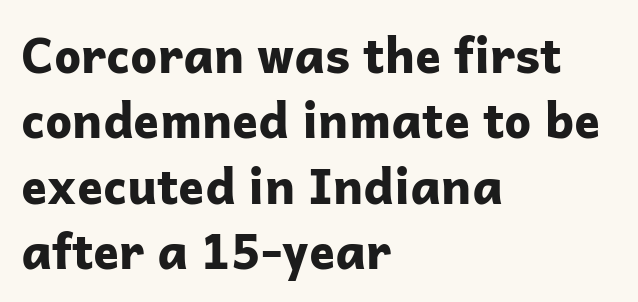
This sample has the flowing, uneven cadence of proportional lettering. Look at the stroke-to-counter ratio: heavy, a bold. A student would call this left alignment; a typographer would say flush left, rag right. Stroke terminals: plain, sans-serif. Compared with typical body copy, the letter spacing here is the same. The axis of the letterforms is exactly vertical.
